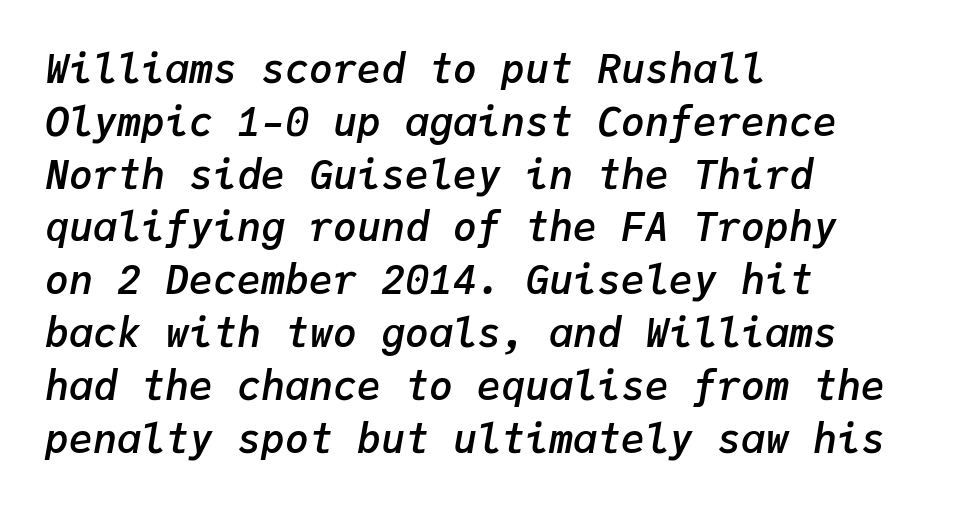
A bare baseline throughout the passage. Reading down the block, your eye returns to a fixed left position each line. Quick note: italic. What stands out about the letter spacing? Nothing — it is the standard amount.
